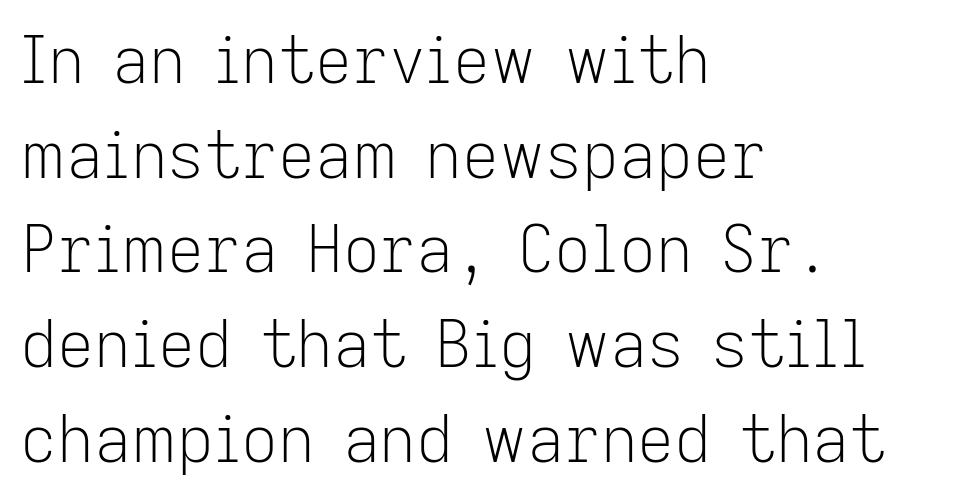
Q: Is the text bold? A: No.
Q: Is the text italic (slanted)? A: No, it is upright.
Q: Is the typeface a serif or a sans-serif typeface? A: Sans-serif.
Q: Is the text underlined? A: No.
Q: How is the paragraph aligned? A: Left-aligned.
Q: Is the spacing between letters normal or unusually wide? A: Normal.
Q: Is the spacing between lines tight, normal or loose? A: Normal.
Q: Width (condensed, normal, or wide)? A: Normal.
Q: Stroke contrast? A: Low.
Q: x-height? A: Medium.
Q: Monospaced? A: No.
